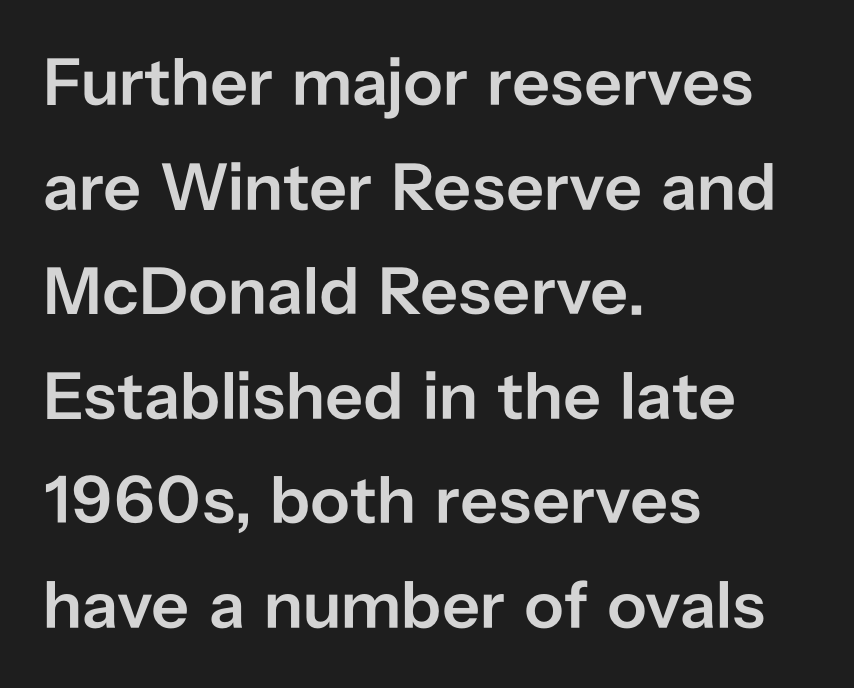
{"serif": "no", "italic": "no", "bold": "semi", "weight": "semibold", "width": "normal", "stroke_contrast": "low", "x_height": "medium", "monospaced": "no", "underline": "no", "align": "left", "line_spacing": "normal", "line_spacing_ratio": 1.56, "letter_spacing": "normal", "letter_spacing_em": 0.0, "glyph_px": 67}
